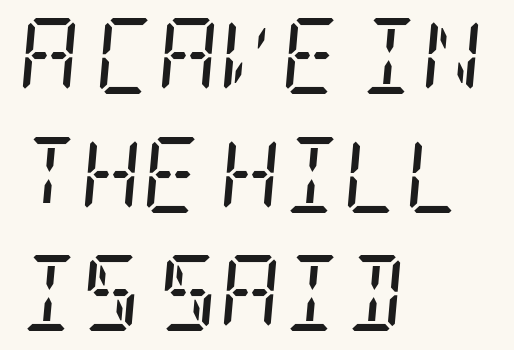
Q: Is the text bold? A: No.
Q: Is the text italic (slanted)? A: Yes, it leans right by about 5 degrees.
Q: Is the typeface a serif or a sans-serif typeface? A: Serif.
Q: Is the text underlined? A: No.
Q: How is the paragraph aligned? A: Left-aligned.
Q: Is the spacing between letters normal or unusually wide? A: Normal.
Q: Is the spacing between lines tight, normal or loose? A: Normal.
Q: Width (condensed, normal, or wide)? A: Condensed.
Q: Stroke contrast? A: Low.
Q: x-height? A: Large.
